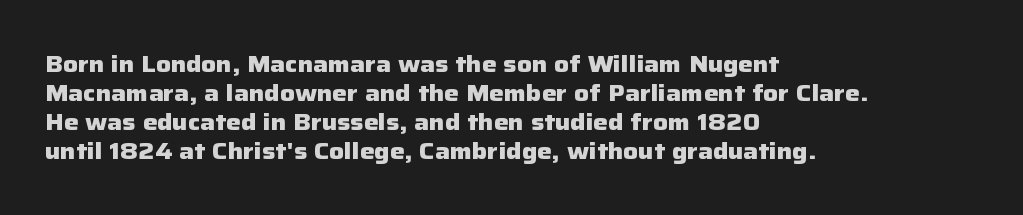
{"italic": "no", "bold": "yes", "underline": "no", "align": "left", "line_spacing": "normal", "line_spacing_ratio": 1.26, "letter_spacing": "normal", "letter_spacing_em": 0.0, "glyph_px": 23}
